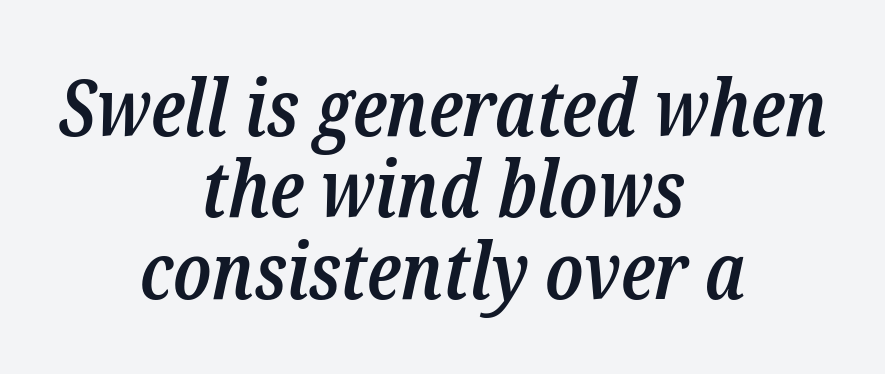
Q: Is the text bold? A: Semi-bold.
Q: Is the text italic (slanted)? A: Yes, it leans right by about 12 degrees.
Q: Is the typeface a serif or a sans-serif typeface? A: Serif.
Q: Is the text underlined? A: No.
Q: How is the paragraph aligned? A: Centered.
Q: Is the spacing between letters normal or unusually wide? A: Normal.
Q: Is the spacing between lines tight, normal or loose? A: Tight.
Q: Width (condensed, normal, or wide)? A: Condensed.
Q: Stroke contrast? A: Low.
Q: x-height? A: Medium.
Q: Monospaced? A: No.
